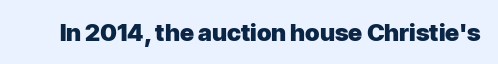
Q: Is the text bold? A: Yes.
Q: Is the text italic (slanted)? A: No, it is upright.
Q: Is the text underlined? A: No.
Q: Is the spacing between letters normal or unusually wide? A: Normal.
